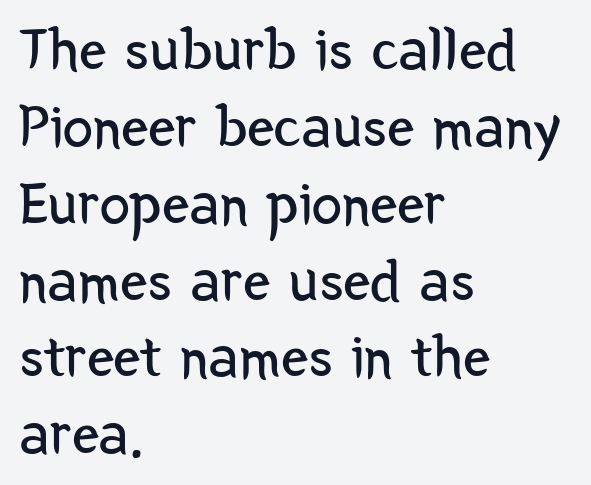
Q: Is the text bold? A: No.
Q: Is the text italic (slanted)? A: No, it is upright.
Q: Is the typeface a serif or a sans-serif typeface? A: Sans-serif.
Q: Is the text underlined? A: No.
Q: How is the paragraph aligned? A: Left-aligned.
Q: Is the spacing between letters normal or unusually wide? A: Normal.
Q: Is the spacing between lines tight, normal or loose? A: Normal.
Q: Width (condensed, normal, or wide)? A: Condensed.
Q: Stroke contrast? A: Low.
Q: x-height? A: Medium.
Q: Monospaced? A: No.
